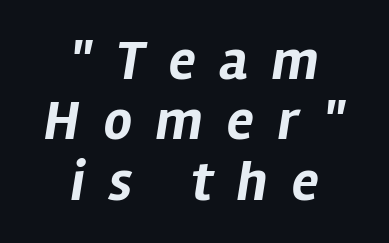
{"italic": "yes", "lean": "right", "slant_degrees": 12, "bold": "yes", "weight": "bold", "width": "normal", "stroke_contrast": "low", "x_height": "medium", "monospaced": "no", "underline": "no", "align": "center", "line_spacing": "tight", "line_spacing_ratio": 1.08, "letter_spacing": "wide", "letter_spacing_em": 0.43, "glyph_px": 56}
